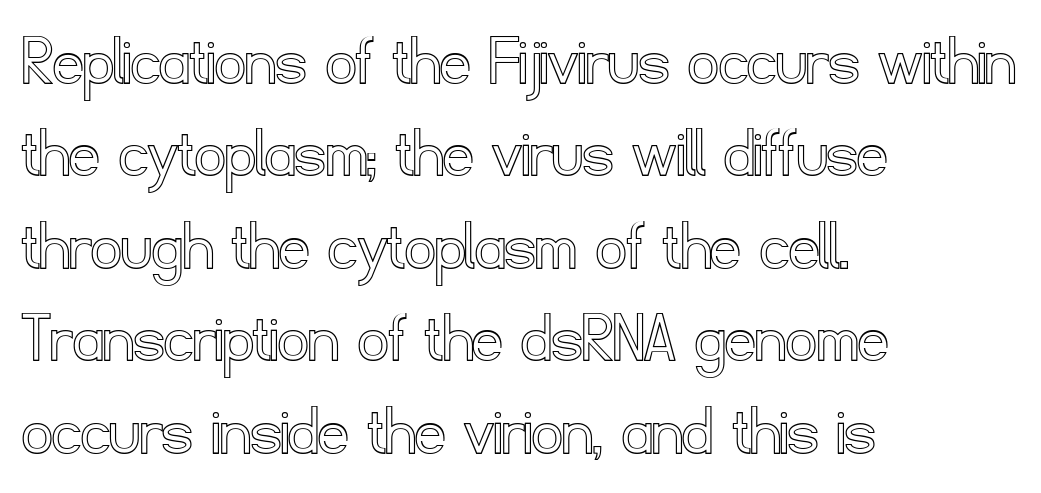
{"italic": "no", "width": "normal", "x_height": "small", "monospaced": "no", "underline": "no", "align": "left", "line_spacing": "normal", "line_spacing_ratio": 1.25, "letter_spacing": "normal", "letter_spacing_em": 0.0, "glyph_px": 74}
